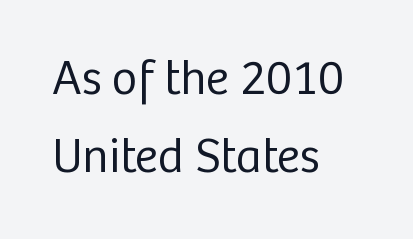
{"serif": "no", "italic": "no", "bold": "no", "weight": "regular", "width": "normal", "stroke_contrast": "low", "x_height": "medium", "monospaced": "no", "underline": "no", "align": "left", "line_spacing": "normal", "line_spacing_ratio": 1.6, "letter_spacing": "normal", "letter_spacing_em": 0.0, "glyph_px": 49}
